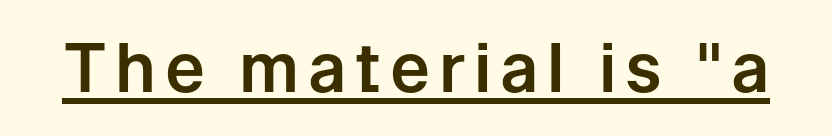
The image shows 67 px sans-serif type, upright; set underlined; low stroke contrast and a medium x-height.
